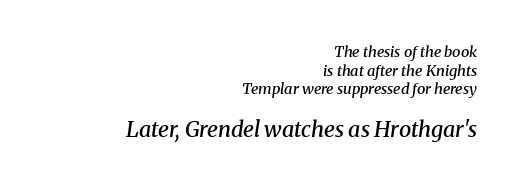
{"italic": "yes", "lean": "right", "slant_degrees": 8, "bold": "semi", "underline": "no", "align": "right", "line_spacing_ratio": 1.24, "letter_spacing": "normal", "letter_spacing_em": 0.0, "larger_block": "second", "size_ratio": 1.47, "glyph_px": 22}
